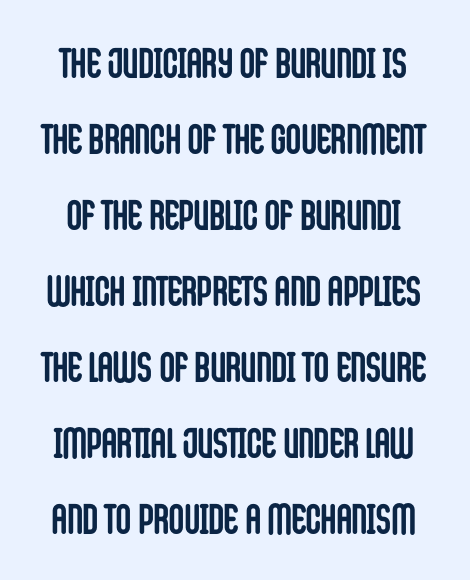
The words here are not underlined. The axis of the letterforms is exactly vertical. Compared with an ordinary text face, these strokes are far heavier — a full bold. You could not count columns in this text — the font is proportionally spaced. Grotesque or geometric, the face here clearly has no serifs. Does extra space separate the letters? No, they use regular spacing.
